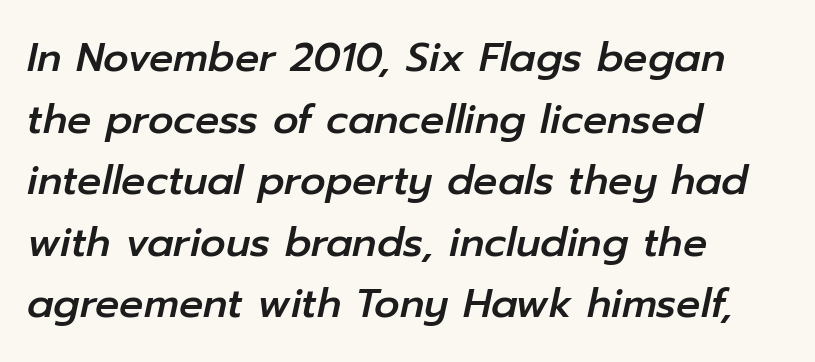
The image shows 40 px text type, italic (leaning right); set left-aligned, normal line spacing (1.54x), normal letter spacing, not underlined; low stroke contrast and a medium x-height.
